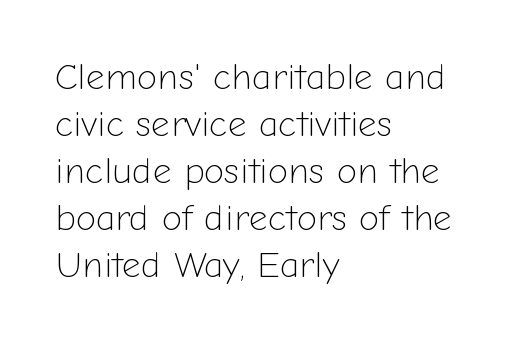
No heavy texture on the line: the type isn't bold. The compositor pushed each line to the left boundary. Vertical strokes here are truly vertical. The rendering uses a moderate line-height, typical for paragraphs. Here the designer chose a conventional face with non-uniform glyph widths.
